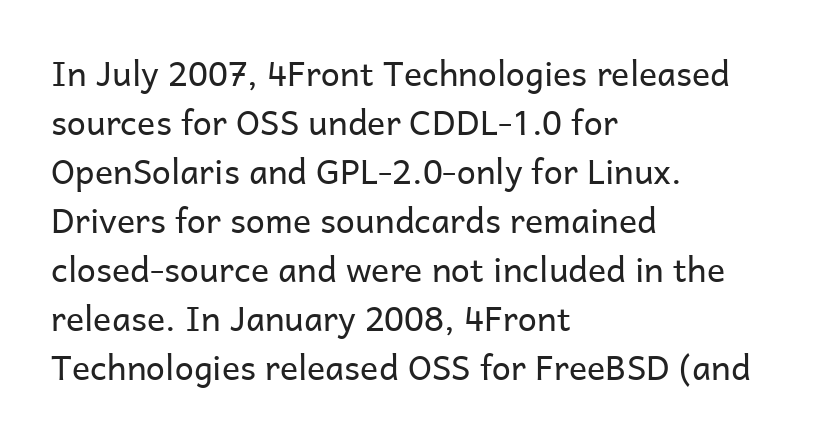
Q: Is the text bold? A: No.
Q: Is the text italic (slanted)? A: No, it is upright.
Q: Is the typeface a serif or a sans-serif typeface? A: Sans-serif.
Q: Is the text underlined? A: No.
Q: How is the paragraph aligned? A: Left-aligned.
Q: Is the spacing between letters normal or unusually wide? A: Normal.
Q: Is the spacing between lines tight, normal or loose? A: Normal.
Q: Width (condensed, normal, or wide)? A: Normal.
Q: Stroke contrast? A: Low.
Q: x-height? A: Medium.
Q: Monospaced? A: No.
